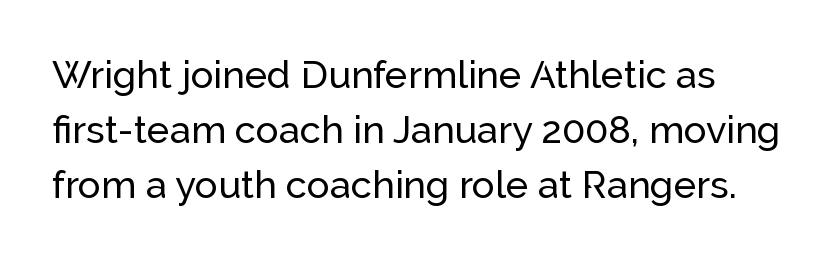
{"serif": "no", "italic": "no", "width": "normal", "stroke_contrast": "low", "x_height": "medium", "monospaced": "no", "underline": "no", "line_spacing": "normal", "line_spacing_ratio": 1.45, "letter_spacing": "normal", "letter_spacing_em": 0.0, "glyph_px": 38}
